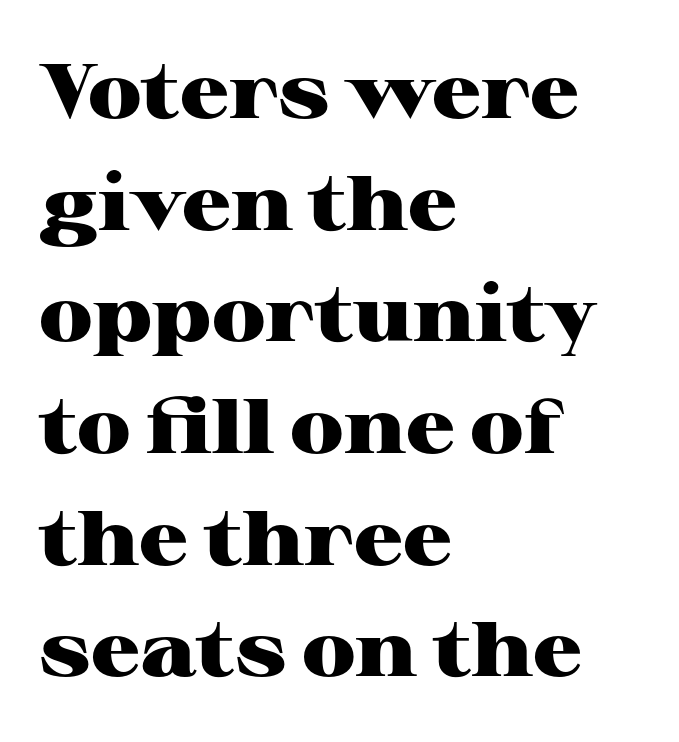
Q: Is the text bold? A: Yes.
Q: Is the text italic (slanted)? A: No, it is upright.
Q: Is the typeface a serif or a sans-serif typeface? A: Serif.
Q: Is the text underlined? A: No.
Q: How is the paragraph aligned? A: Left-aligned.
Q: Is the spacing between letters normal or unusually wide? A: Normal.
Q: Is the spacing between lines tight, normal or loose? A: Normal.
Q: Width (condensed, normal, or wide)? A: Wide.
Q: Stroke contrast? A: High.
Q: x-height? A: Medium.
Q: Monospaced? A: No.
